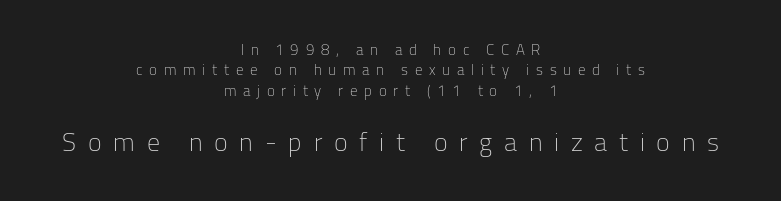
What stands out about the letter spacing? Its width — letters are far apart. The passage shown is not bold in any degree. The lines in this sample share a center point and differ in where they start and stop. When letters stand straight like this, we call the style roman or upright. Evenly set lines give the paragraph a standard silhouette.
